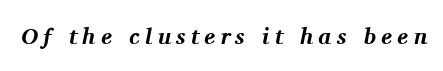
The image shows 23 px bold type, italic (leaning right); set unusually wide letter spacing (+0.23 em), not underlined.
